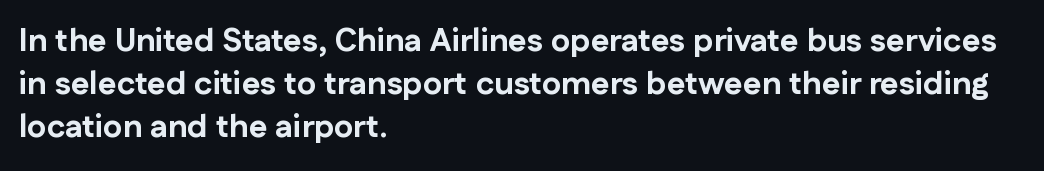
The image shows 32 px bold sans-serif type, upright; set left-aligned, normal line spacing (1.35x), normal letter spacing, not underlined; low stroke contrast and a medium x-height.
